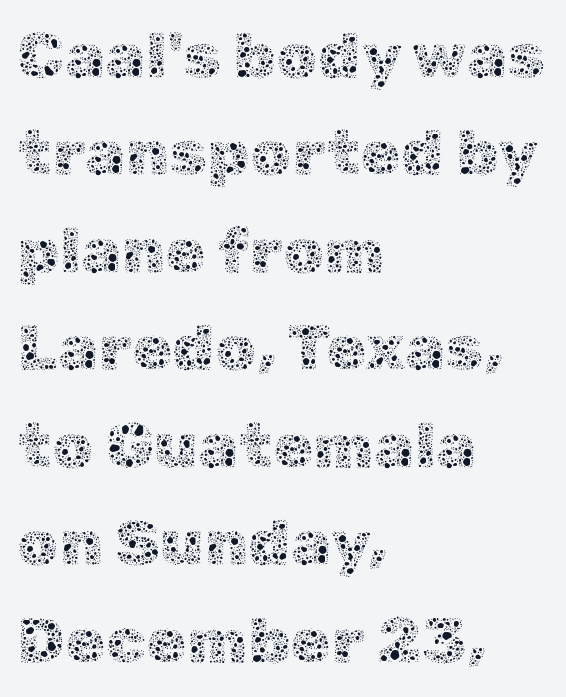
The image shows 65 px thin type, upright; set left-aligned, normal line spacing (1.5x), normal letter spacing, not underlined; a medium x-height.
